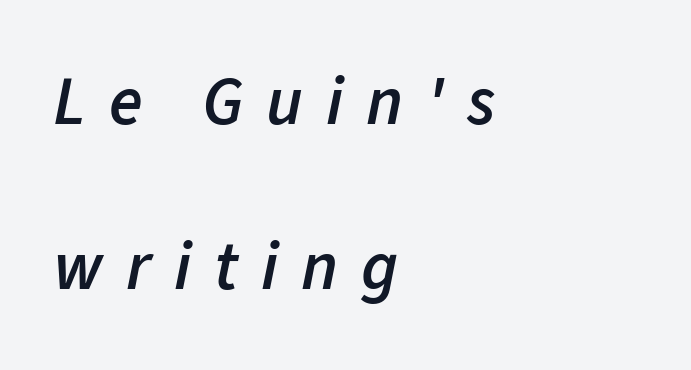
{"italic": "yes", "lean": "right", "slant_degrees": 11, "bold": "semi", "weight": "semibold", "width": "normal", "stroke_contrast": "low", "x_height": "medium", "monospaced": "no", "underline": "no", "align": "left", "line_spacing": "loose", "line_spacing_ratio": 2.39, "letter_spacing": "wide", "letter_spacing_em": 0.33, "glyph_px": 69}
